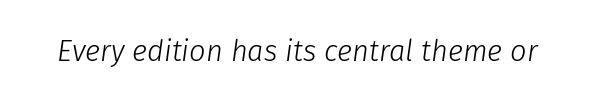
The image shows 29 px light type, italic (leaning right); set normal letter spacing, not underlined; low stroke contrast and a medium x-height.
